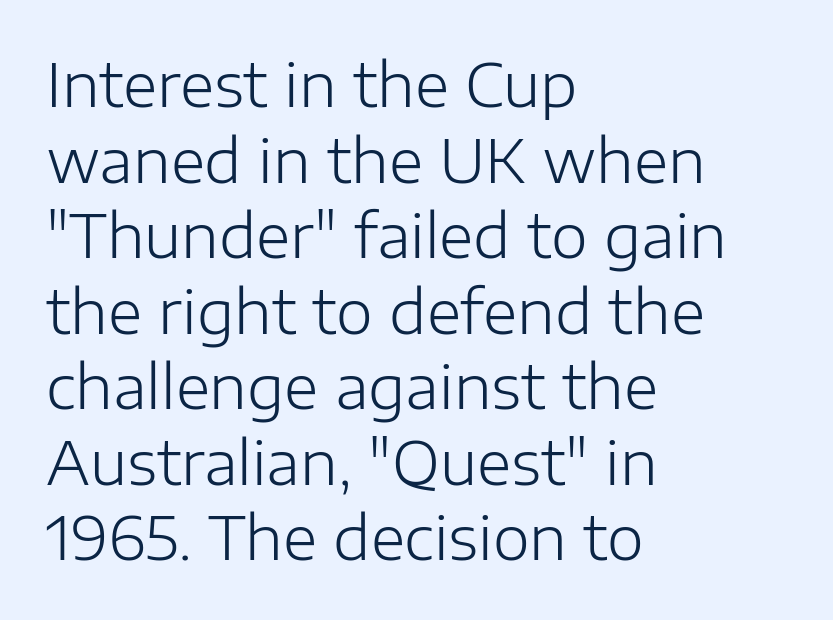
The image shows 59 px light sans-serif type, upright; set left-aligned, normal line spacing (1.28x), normal letter spacing, not underlined; low stroke contrast and a medium x-height.
